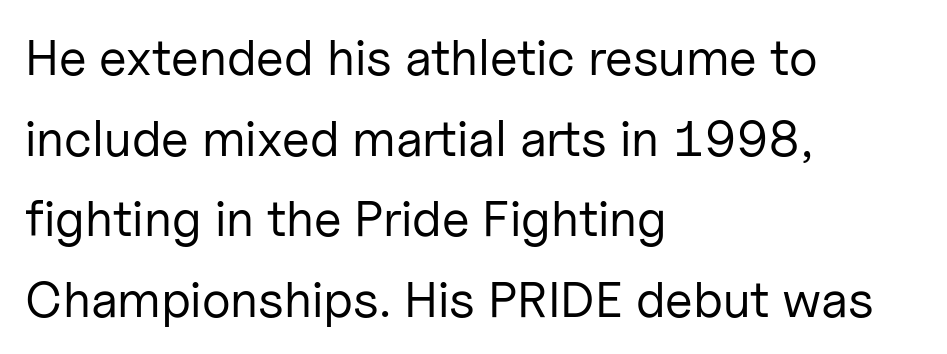
Check under the words: just untouched page. Nothing heavy about these letters — not bold at all. Typographically, this falls in the sans-serif category. This sample has the flowing, uneven cadence of proportional lettering. The letters stand upright; this is a roman face.
